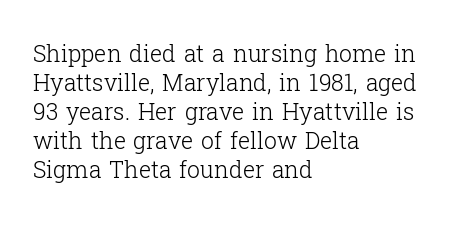
Q: Is the text bold? A: No.
Q: Is the text italic (slanted)? A: No, it is upright.
Q: Is the text underlined? A: No.
Q: How is the paragraph aligned? A: Left-aligned.
Q: Is the spacing between letters normal or unusually wide? A: Normal.
Q: Is the spacing between lines tight, normal or loose? A: Normal.
